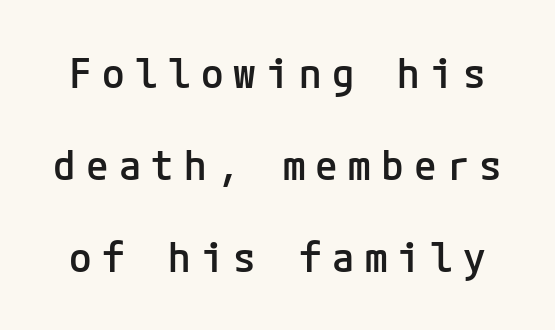
The image shows 41 px semibold sans-serif type, upright; set loose line spacing (2.25x), unusually wide letter spacing (+0.25 em), not underlined; low stroke contrast and a medium x-height.
